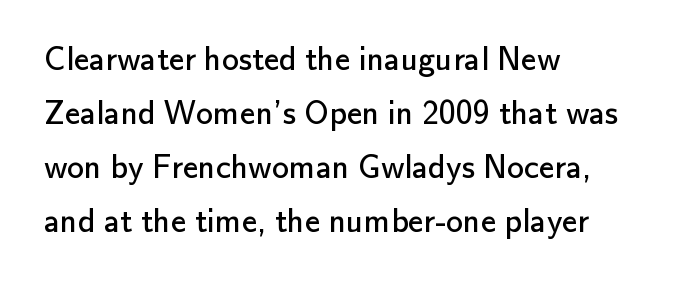
Weight: not bold — regular or lighter. Beneath every word, the page is bare. These lines are rendered in a variable-pitch font. Is this a sans? Yes — the strokes have no serifs. Short and long lines alike share a common starting point at left. The designer left line spacing at the default.
